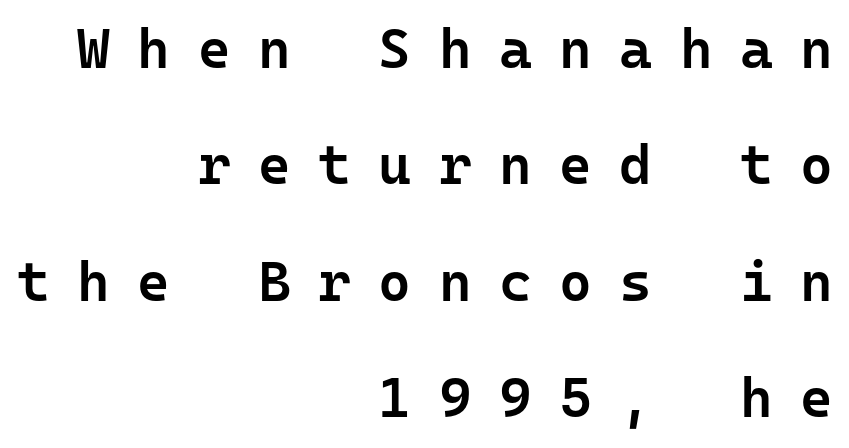
{"serif": "no", "italic": "no", "bold": "semi", "weight": "semibold", "width": "normal", "stroke_contrast": "low", "x_height": "medium", "monospaced": "yes", "underline": "no", "align": "right", "line_spacing": "loose", "line_spacing_ratio": 2.08, "letter_spacing": "wide", "letter_spacing_em": 0.49, "glyph_px": 56}
